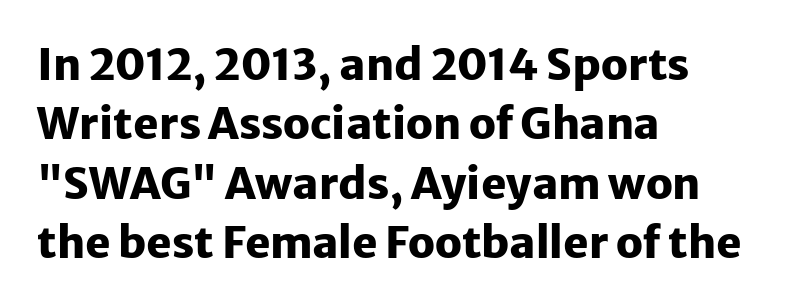
Q: Is the text bold? A: Yes.
Q: Is the text italic (slanted)? A: No, it is upright.
Q: Is the typeface a serif or a sans-serif typeface? A: Sans-serif.
Q: Is the text underlined? A: No.
Q: How is the paragraph aligned? A: Left-aligned.
Q: Is the spacing between letters normal or unusually wide? A: Normal.
Q: Is the spacing between lines tight, normal or loose? A: Normal.
Q: Width (condensed, normal, or wide)? A: Normal.
Q: Stroke contrast? A: Low.
Q: x-height? A: Medium.
Q: Monospaced? A: No.
